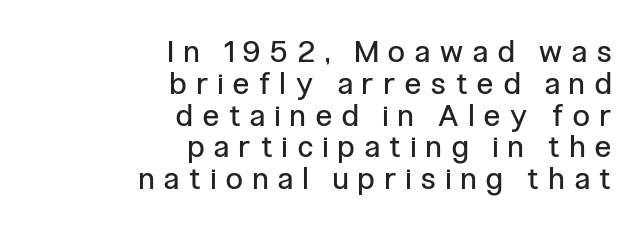
The letterforms stand isolated, each surrounded by extra space. Stem width sits at or under what a default text font uses. Closely set lines give the paragraph a compact silhouette. Which margin do the lines hug? The right one — the left edge is uneven. Italic: no, the glyphs are upright roman.
